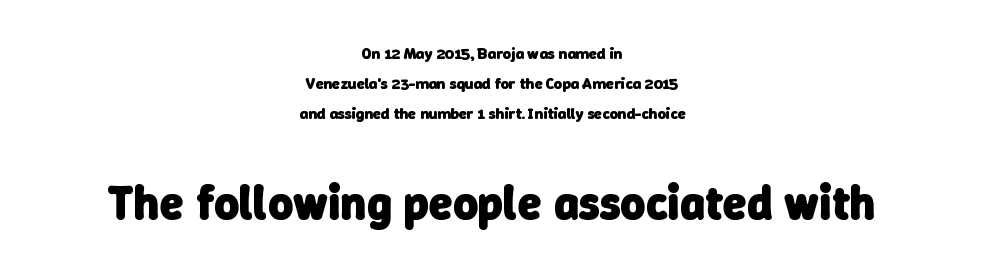
The image shows 48 px heavy sans-serif type; set centered, line spacing 1.87x, normal letter spacing, not underlined; the second (bottom) block is 3.0x larger; low stroke contrast and a medium x-height.
